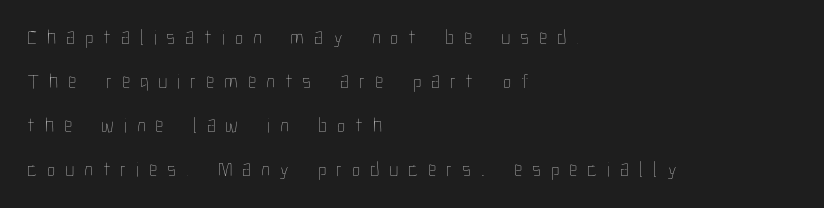
Q: Is the text bold? A: No.
Q: Is the text italic (slanted)? A: No, it is upright.
Q: Is the text underlined? A: No.
Q: How is the paragraph aligned? A: Left-aligned.
Q: Is the spacing between letters normal or unusually wide? A: Unusually wide.
Q: Is the spacing between lines tight, normal or loose? A: Loose.
